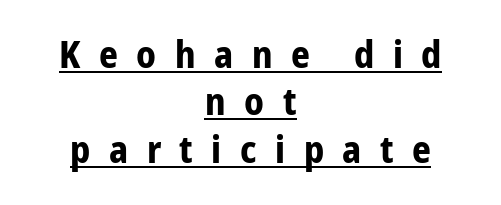
{"serif": "no", "italic": "no", "bold": "yes", "weight": "bold", "width": "condensed", "stroke_contrast": "low", "x_height": "medium", "monospaced": "no", "underline": "yes", "align": "center", "line_spacing": "normal", "line_spacing_ratio": 1.28, "letter_spacing": "wide", "letter_spacing_em": 0.5, "glyph_px": 37}
